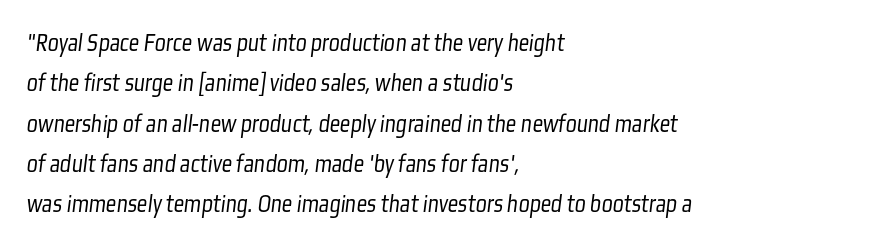
The image shows 26 px text type; set left-aligned, normal line spacing (1.55x), normal letter spacing, not underlined.
